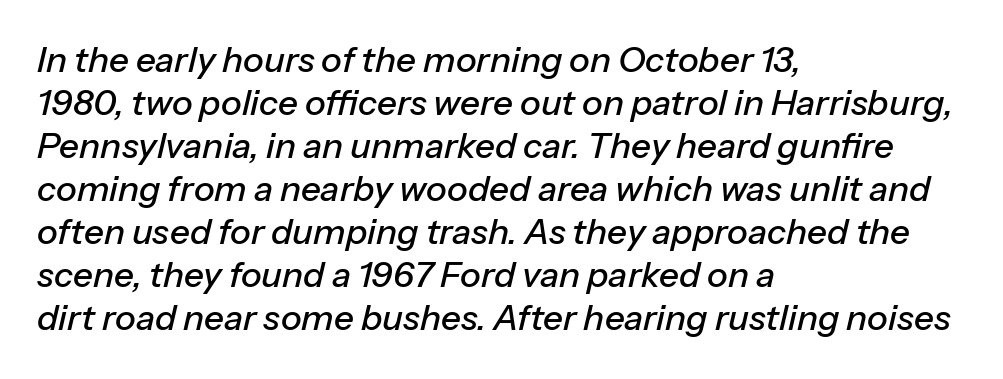
The image shows 35 px text type, italic (leaning right); set left-aligned, line spacing 1.23x, normal letter spacing, not underlined; low stroke contrast and a medium x-height.
